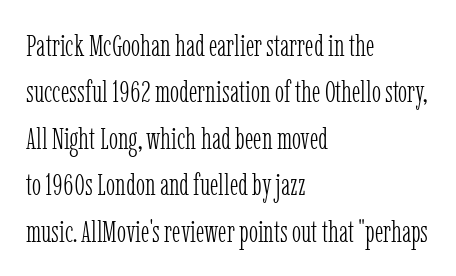
The image shows 31 px light, condensed serif type, upright; set left-aligned, normal line spacing (1.5x), normal letter spacing, not underlined; low stroke contrast and a medium x-height.
